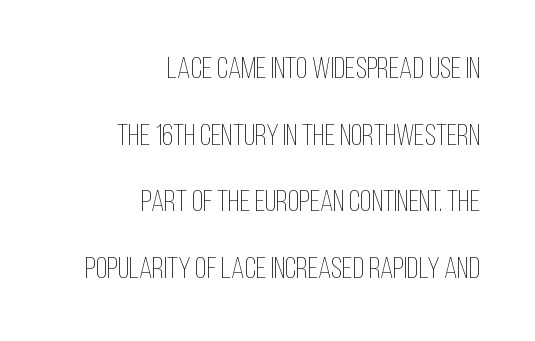
The image shows 30 px thin, condensed type, upright; set right-aligned, loose line spacing (2.22x), normal letter spacing, not underlined; low stroke contrast and a large x-height.
